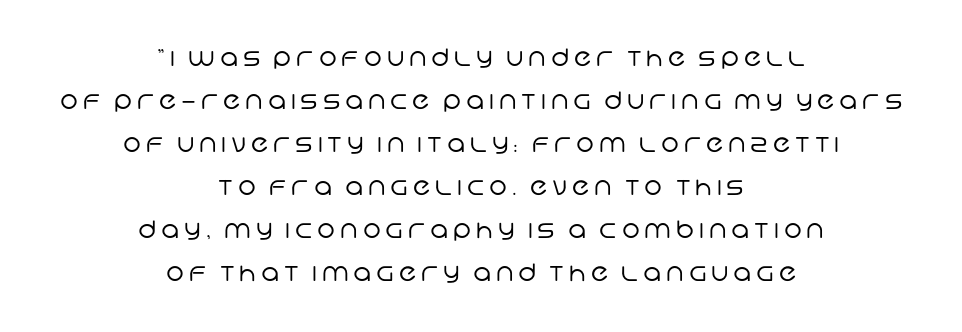
{"bold": "no", "underline": "no", "align": "center", "line_spacing_ratio": 1.79, "letter_spacing": "wide", "letter_spacing_em": 0.21, "glyph_px": 24}
